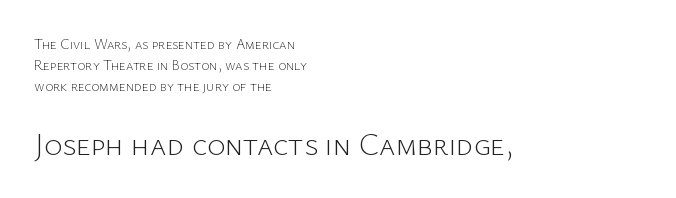
Q: Is the text bold? A: No.
Q: Is the text italic (slanted)? A: No, it is upright.
Q: Is the typeface a serif or a sans-serif typeface? A: Sans-serif.
Q: Is the text underlined? A: No.
Q: How is the paragraph aligned? A: Left-aligned.
Q: Is the spacing between letters normal or unusually wide? A: Normal.
Q: Is the spacing between lines tight, normal or loose? A: Normal.
Q: Which block of text is set in a larger size, the first (top) or the second (bottom)? A: The second (bottom) one.
Q: Width (condensed, normal, or wide)? A: Normal.
Q: Stroke contrast? A: Low.
Q: x-height? A: Medium.
Q: Monospaced? A: No.
